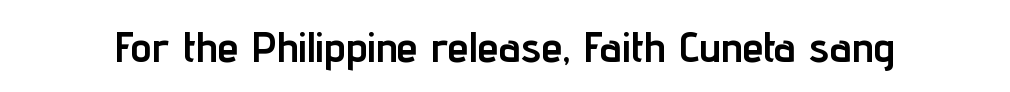
{"serif": "no", "italic": "no", "bold": "yes", "weight": "semibold", "width": "condensed", "stroke_contrast": "low", "x_height": "medium", "monospaced": "no", "underline": "no", "letter_spacing": "normal", "letter_spacing_em": 0.0, "glyph_px": 43}
